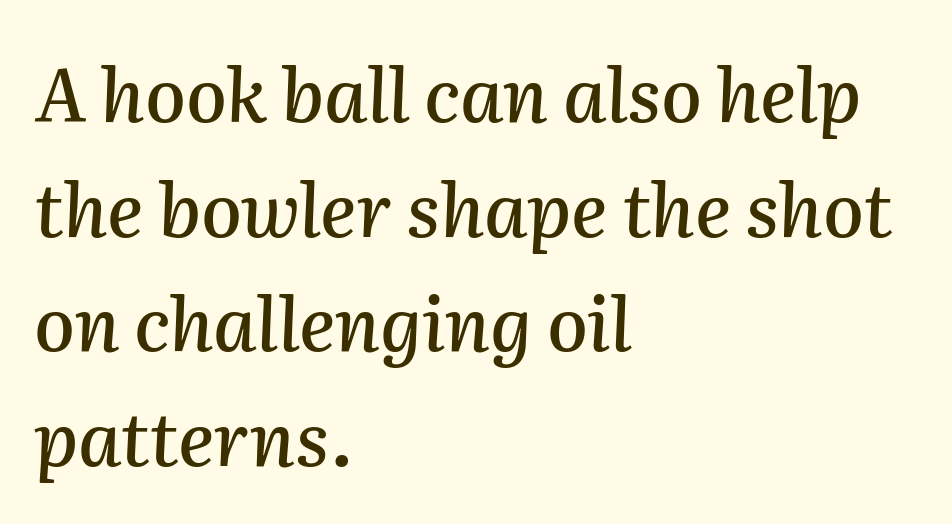
{"italic": "yes", "lean": "right", "slant_degrees": 2, "width": "normal", "stroke_contrast": "medium", "x_height": "medium", "monospaced": "no", "underline": "no", "align": "left", "line_spacing": "normal", "line_spacing_ratio": 1.55, "letter_spacing": "normal", "letter_spacing_em": 0.0, "glyph_px": 74}
